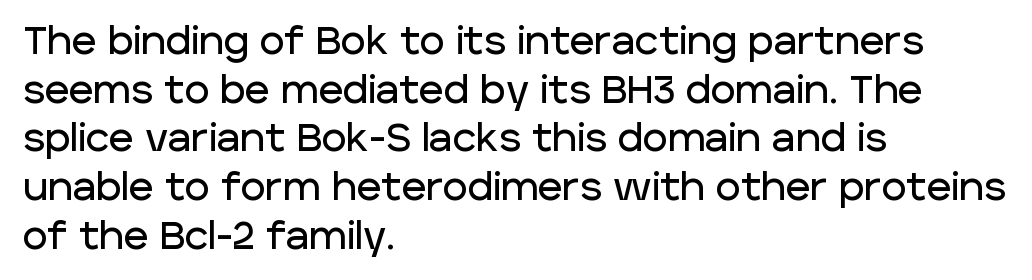
{"serif": "no", "italic": "no", "width": "normal", "stroke_contrast": "low", "x_height": "large", "monospaced": "no", "underline": "no", "align": "left", "line_spacing": "normal", "line_spacing_ratio": 1.28, "letter_spacing": "normal", "letter_spacing_em": 0.0, "glyph_px": 38}
